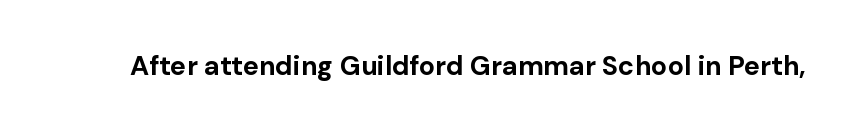
What stands out about the letter spacing? Nothing — it is the standard amount. No italicization has been applied; the sample stays upright. The gap between lines stays unmarked. Thick stems and heavy bowls — unmistakably bold.
